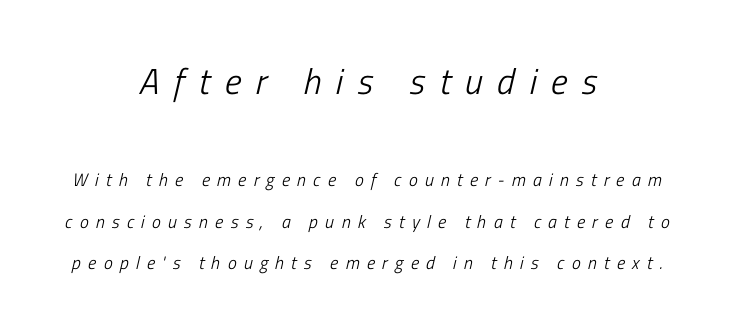
The image shows 36 px light, condensed type, italic (leaning right); set centered, loose line spacing (2.31x), unusually wide letter spacing (+0.4 em), not underlined; the first (top) block is 2.0x larger; low stroke contrast and a medium x-height.
